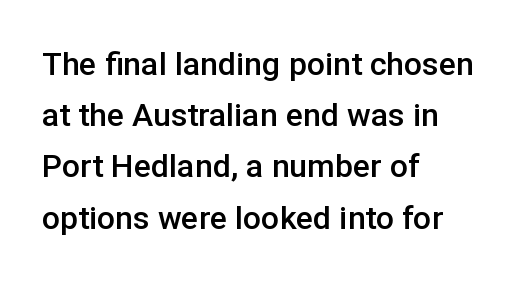
{"serif": "no", "italic": "no", "bold": "semi", "weight": "semibold", "width": "normal", "stroke_contrast": "low", "x_height": "medium", "monospaced": "no", "underline": "no", "align": "left", "line_spacing": "normal", "line_spacing_ratio": 1.6, "letter_spacing": "normal", "letter_spacing_em": 0.0, "glyph_px": 32}
